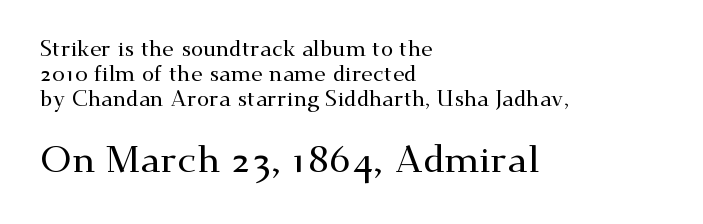
Does the bottom block carry the larger type? Yes, it does. A typesetter would label this face a serif. Words float on clear page, feet unadorned. Does the lettering tilt? It doesn't — this is upright. The gaps between neighbouring characters are ordinary and unremarkable. Proportional: the letters do not fall into vertical columns.
